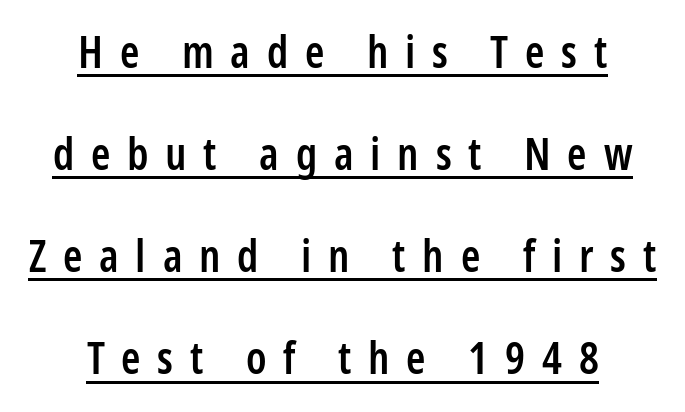
The designer went with a sans here, leaving each stem footless. Is this a fixed-width face? No — the glyphs have proportional, varying widths. Compared with undecorated copy, this sample adds a rule below the words. Vertically, the passage feels expansive, rows floating well apart. Posture: vertical.
